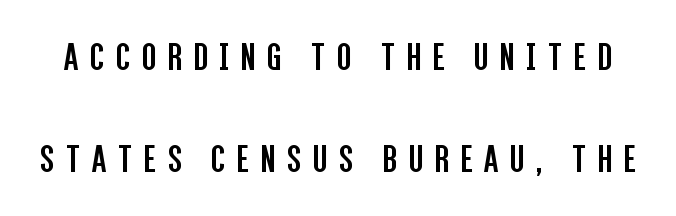
Q: Is the text bold? A: No.
Q: Is the text italic (slanted)? A: No, it is upright.
Q: Is the typeface a serif or a sans-serif typeface? A: Sans-serif.
Q: Is the text underlined? A: No.
Q: Is the spacing between letters normal or unusually wide? A: Unusually wide.
Q: Is the spacing between lines tight, normal or loose? A: Loose.
Q: Width (condensed, normal, or wide)? A: Condensed.
Q: Stroke contrast? A: Low.
Q: x-height? A: Large.
Q: Monospaced? A: No.
